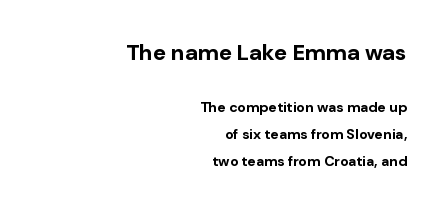
In this sample the first text group is rendered at the bigger scale. Successive baselines arrive slowly, with a big drop between each. The gap between lines stays unmarked. Stroke thickness is high; the sample reads as a true bold. Designer's note — italics off, roman on.
